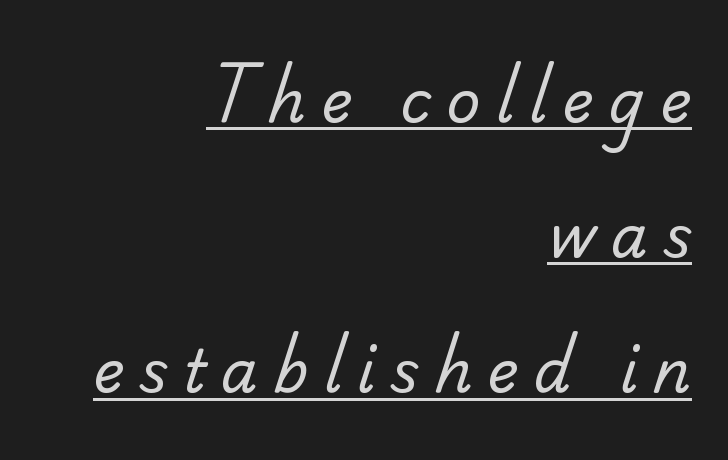
{"serif": "no", "bold": "no", "weight": "regular", "width": "normal", "stroke_contrast": "low", "x_height": "small", "monospaced": "no", "underline": "yes", "align": "right", "line_spacing": "loose", "line_spacing_ratio": 2.29, "letter_spacing": "wide", "letter_spacing_em": 0.26, "glyph_px": 59}
